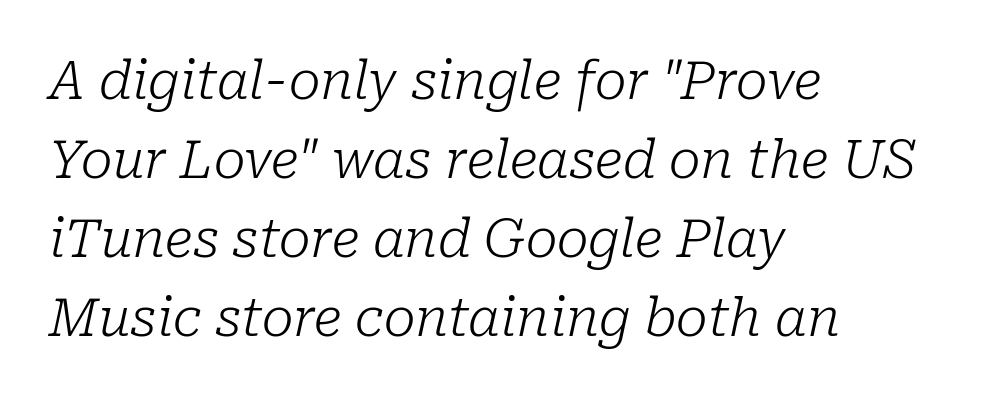
Q: Is the text bold? A: No.
Q: Is the text italic (slanted)? A: Yes, it leans right by about 10 degrees.
Q: Is the typeface a serif or a sans-serif typeface? A: Serif.
Q: Is the text underlined? A: No.
Q: How is the paragraph aligned? A: Left-aligned.
Q: Is the spacing between letters normal or unusually wide? A: Normal.
Q: Is the spacing between lines tight, normal or loose? A: Normal.
Q: Width (condensed, normal, or wide)? A: Normal.
Q: Stroke contrast? A: Low.
Q: x-height? A: Medium.
Q: Monospaced? A: No.
